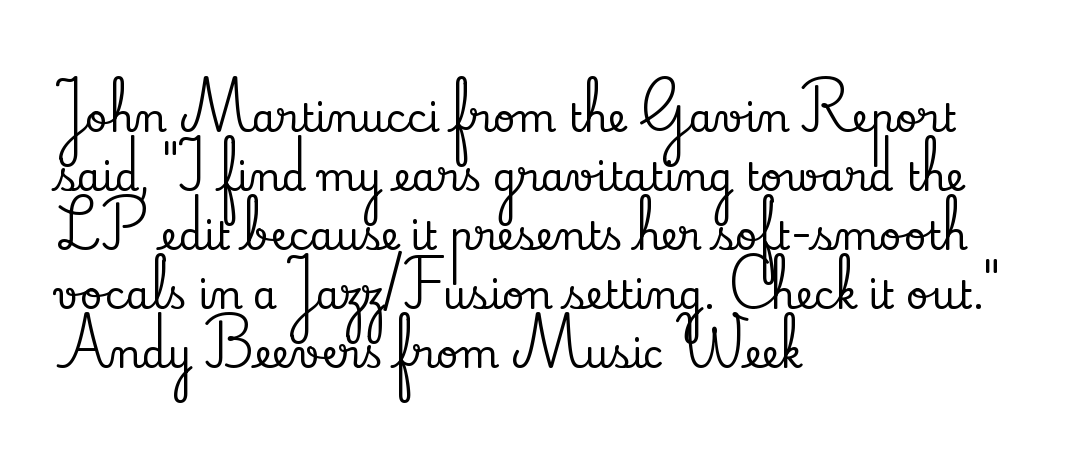
The image shows 39 px serif type, upright; set left-aligned, normal line spacing (1.51x), normal letter spacing, not underlined; low stroke contrast and a small x-height.
